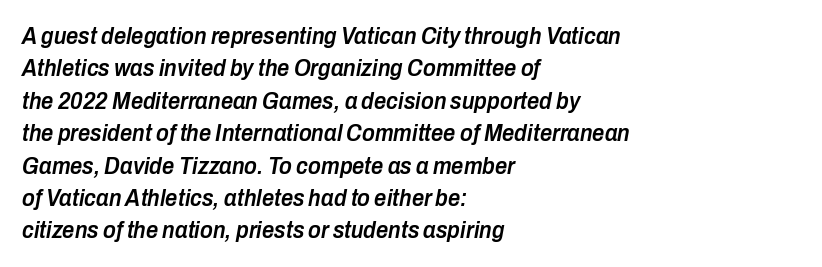
The image shows 24 px text type, italic (leaning right); set left-aligned, normal line spacing (1.35x), normal letter spacing, not underlined.
